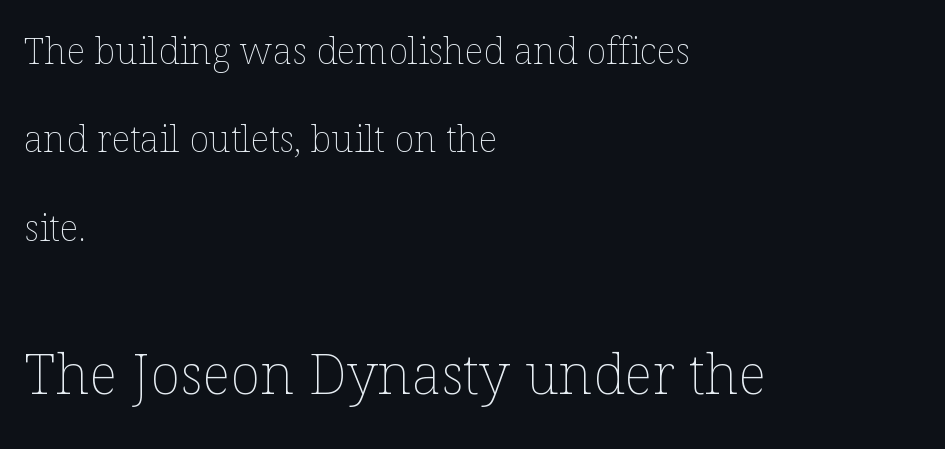
Size hierarchy here favors the trailing block over the leading one. The space between consecutive lines is lavish. Glyph-to-glyph distance matches everyday printed text. Weight: regular or lighter. Leftover space on each line is placed entirely after the last word.
